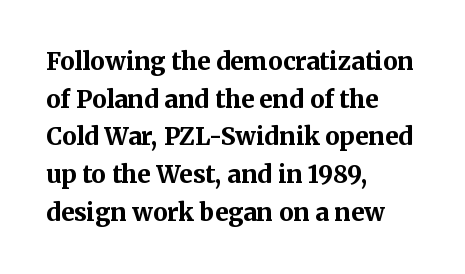
Heavy, bold letterforms. Quick note: underline off. The space between consecutive lines is moderate. This is roman type, the default non-slanted kind. The compositor pushed each line to the left boundary.
